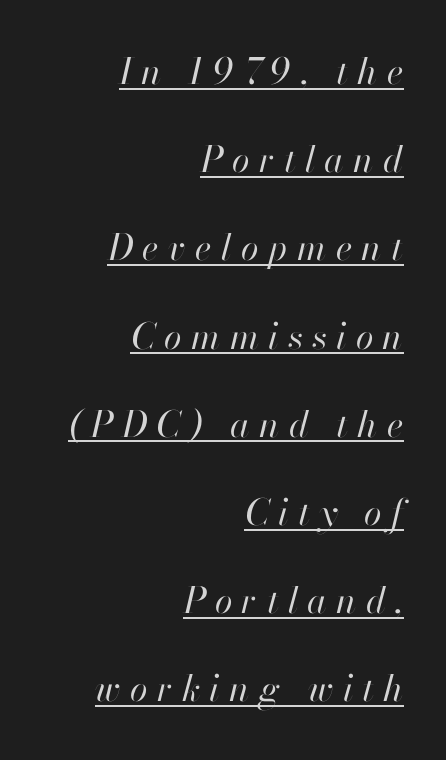
Q: Is the text bold? A: No.
Q: Is the text italic (slanted)? A: Yes, it leans right by about 13 degrees.
Q: Is the text underlined? A: Yes.
Q: How is the paragraph aligned? A: Right-aligned.
Q: Is the spacing between letters normal or unusually wide? A: Unusually wide.
Q: Is the spacing between lines tight, normal or loose? A: Loose.
Q: Width (condensed, normal, or wide)? A: Normal.
Q: Stroke contrast? A: High.
Q: x-height? A: Small.
Q: Monospaced? A: No.
